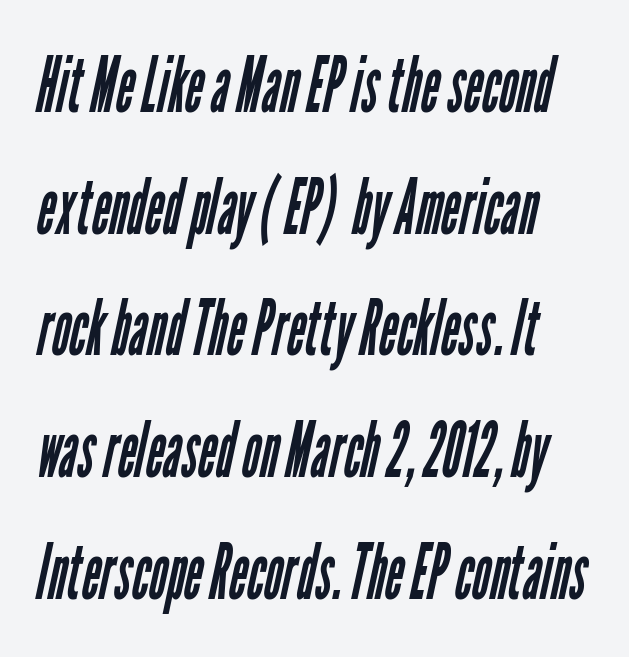
The characters are drawn with everyday or finer stroke widths. Does extra space separate the letters? No, they use regular spacing. The block of text has a typical density, with ordinary space between rows. Just letters on the line, the space beneath them empty. Do the characters align in a grid? No, the font is proportional.
